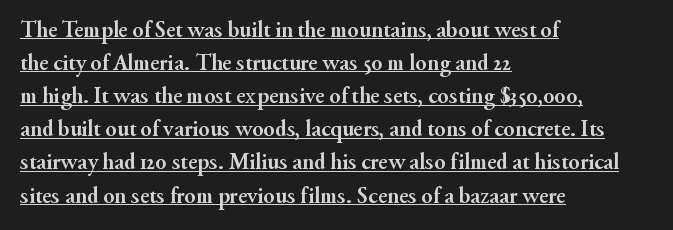
Compared with typical paragraphs, the rows here are spaced about the same. Chunky letters — that's bold for sure. Italic: no, the glyphs are upright roman. The horizontal fit of the characters is conventional and even.
